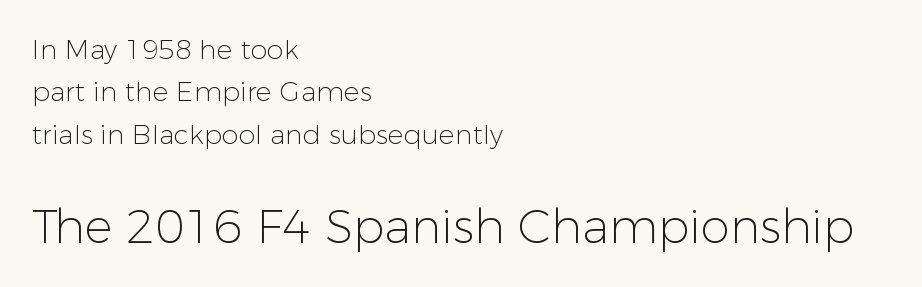
Spacing verdict: proportional, widths tailored to each character. Does the lettering tilt? It doesn't — this is upright. The characters display no serif detailing; their extremities are plain. Is the type heavy? It reads as light-to-regular instead. The ragged edge is on the right, which tells us the setting is flush left.
